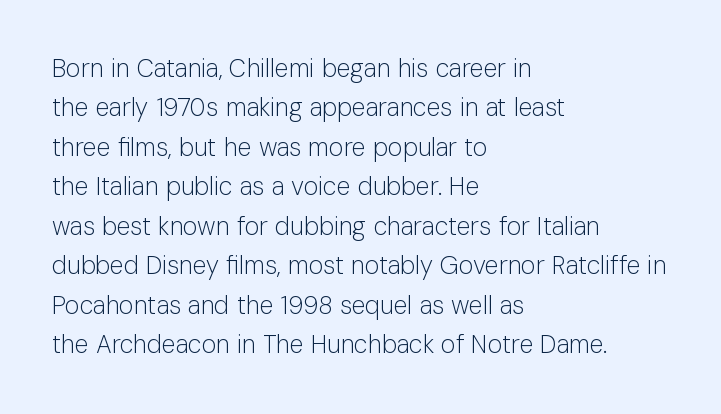
The image shows 25 px text type, upright; set left-aligned, normal line spacing (1.58x), normal letter spacing, not underlined.
